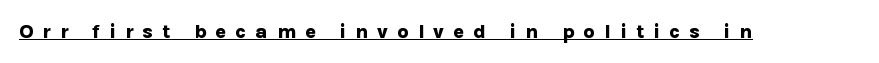
{"italic": "no", "bold": "yes", "underline": "yes", "letter_spacing": "wide", "letter_spacing_em": 0.45, "glyph_px": 20}
